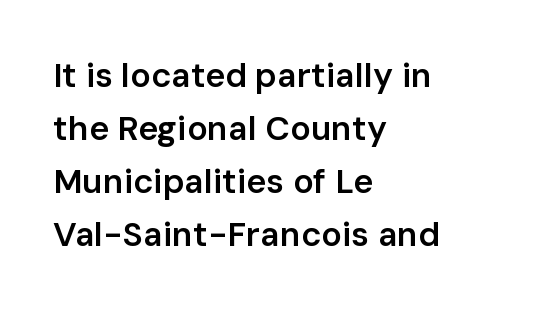
The image shows 34 px semibold sans-serif type, upright; set left-aligned, normal line spacing (1.56x), normal letter spacing, not underlined; low stroke contrast and a medium x-height.
